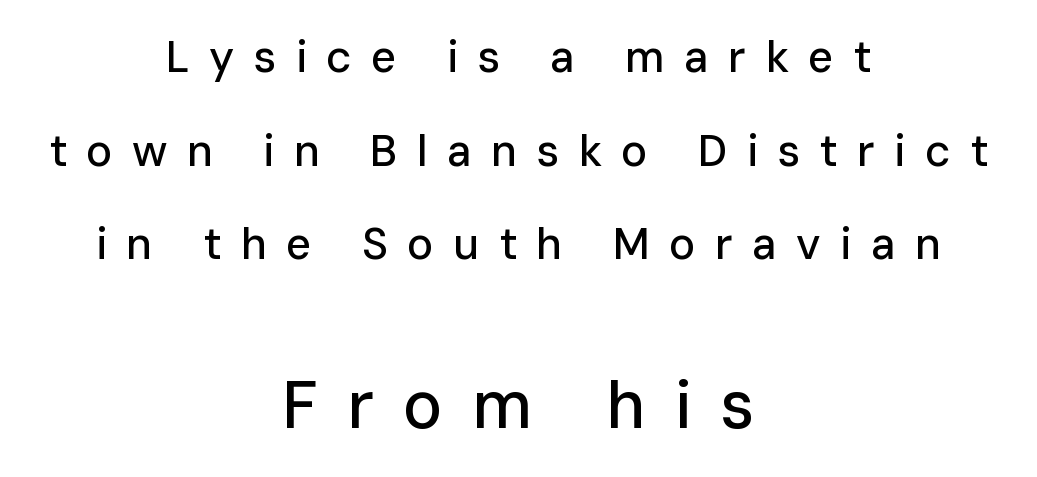
The lines in this sample share a center point and differ in where they start and stop. Each word looks stretched out because of the extra space between its letters. Nobody drew a line under any word here. Interline gaps are noticeably wide in this sample.
